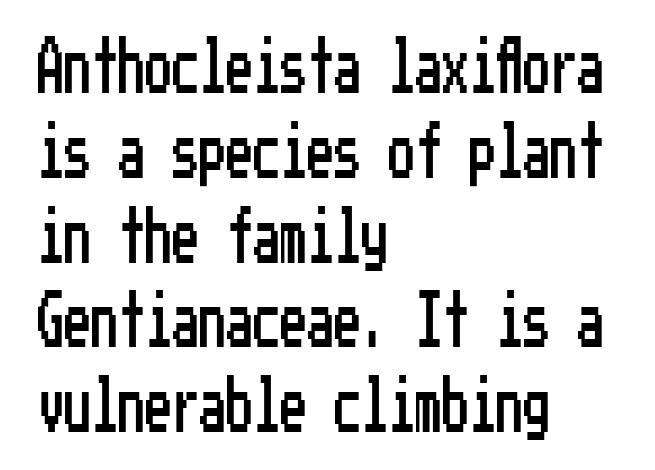
The setting favours the left margin, as ordinary paragraphs usually do. Leading: standard. In terms of letterspacing, this is plain default setting. Font category for this specimen: sans-serif. The axis of the letterforms is exactly vertical. Type without underlining.
